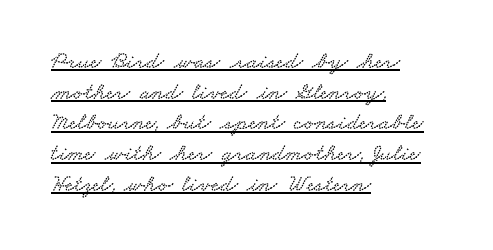
Q: Is the text underlined? A: Yes.
Q: How is the paragraph aligned? A: Left-aligned.
Q: Is the spacing between letters normal or unusually wide? A: Normal.
Q: Is the spacing between lines tight, normal or loose? A: Normal.
